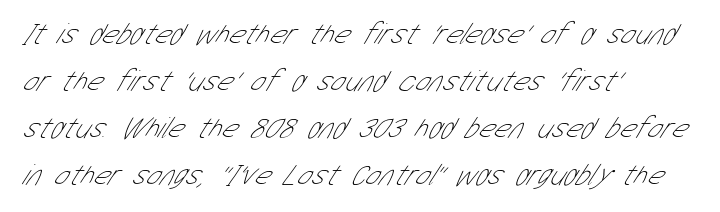
Inter-character spacing is left at the font's built-in metrics. Just letters on the line, the space beneath them empty. Line starts are locked; line ends wander. Is the stroke heavy? The answer is a plain regular-or-lighter.
